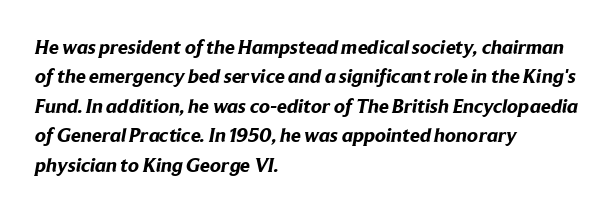
The image shows 20 px bold type; set left-aligned, normal line spacing (1.47x), normal letter spacing, not underlined.
